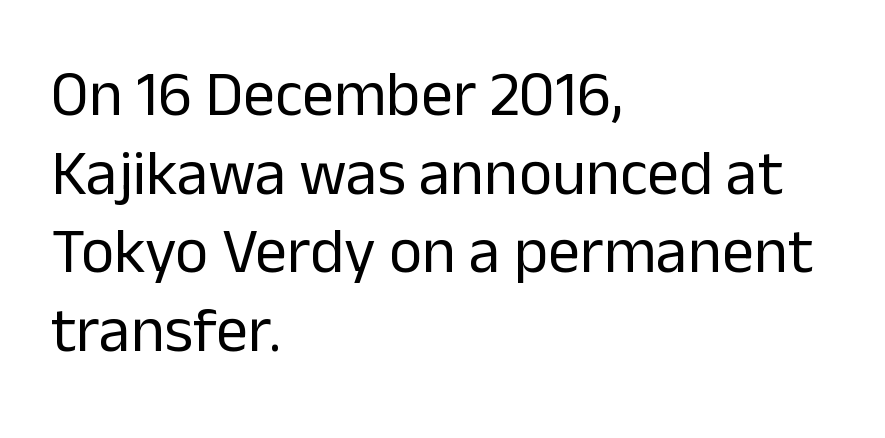
{"serif": "no", "italic": "no", "bold": "no", "weight": "regular", "width": "normal", "stroke_contrast": "low", "x_height": "medium", "monospaced": "no", "underline": "no", "align": "left", "line_spacing_ratio": 1.23, "letter_spacing": "normal", "letter_spacing_em": 0.0, "glyph_px": 64}
